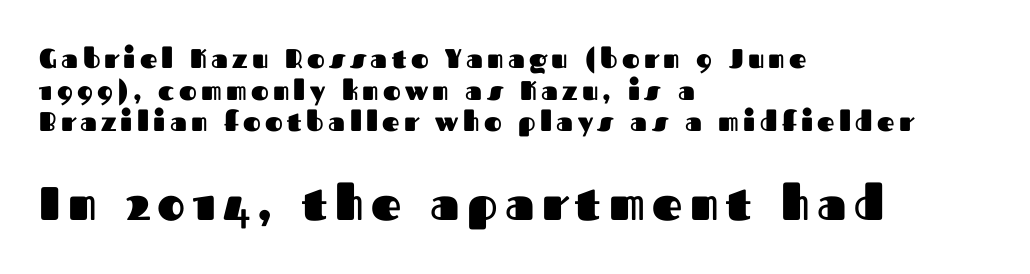
The image shows 47 px heavy sans-serif type, upright; set left-aligned, line spacing 1.17x, not underlined; the second (bottom) block is 1.74x larger; medium stroke contrast and a medium x-height.
